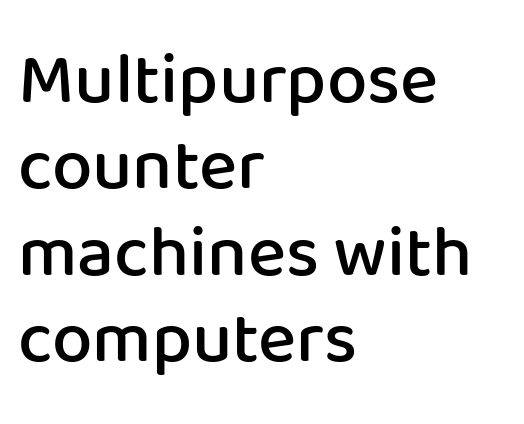
{"serif": "no", "italic": "no", "bold": "semi", "weight": "semibold", "width": "normal", "stroke_contrast": "low", "x_height": "medium", "monospaced": "no", "underline": "no", "align": "left", "line_spacing_ratio": 1.2, "letter_spacing": "normal", "letter_spacing_em": 0.0, "glyph_px": 72}
